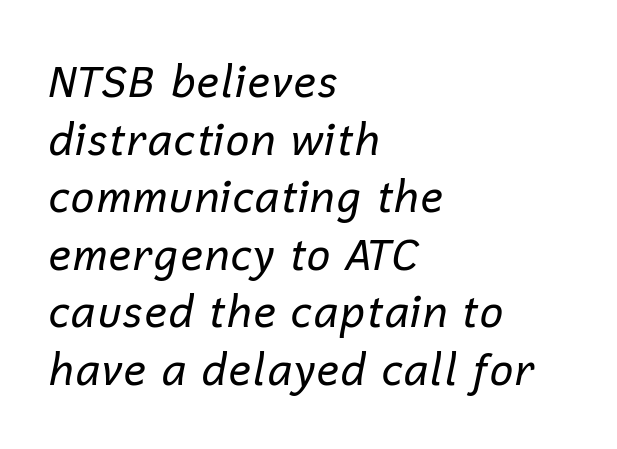
The image shows 43 px regular-weight type, italic (leaning right); set left-aligned, normal line spacing (1.34x), normal letter spacing, not underlined; low stroke contrast and a medium x-height.
